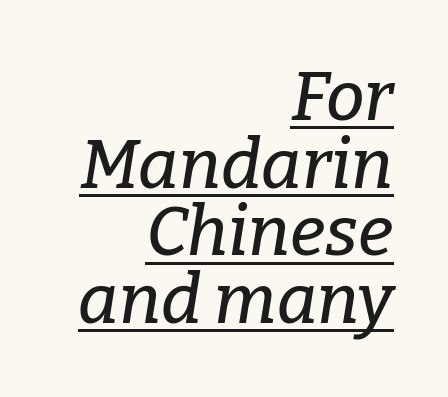
The image shows 69 px serif type, italic (leaning right); set right-aligned, tight line spacing (0.98x), normal letter spacing, underlined; low stroke contrast and a medium x-height.
